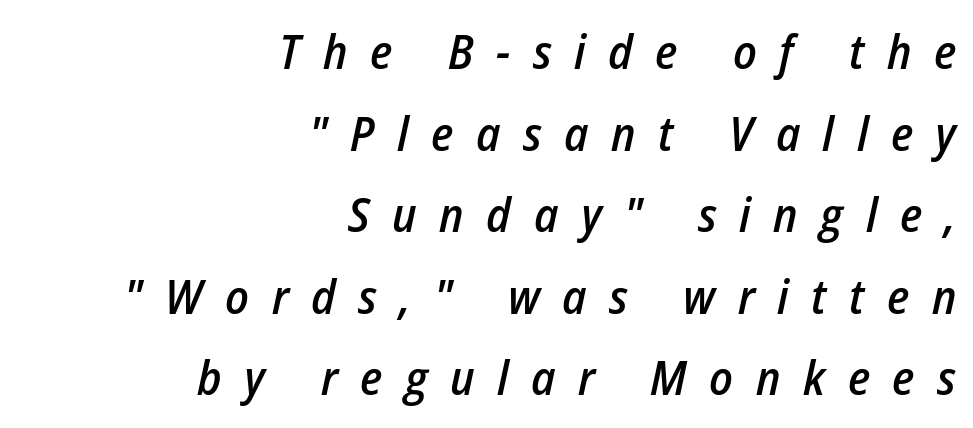
Q: Is the text bold? A: Semi-bold.
Q: Is the text italic (slanted)? A: Yes, it leans right by about 12 degrees.
Q: Is the text underlined? A: No.
Q: How is the paragraph aligned? A: Right-aligned.
Q: Is the spacing between letters normal or unusually wide? A: Unusually wide.
Q: Is the spacing between lines tight, normal or loose? A: Normal.
Q: Width (condensed, normal, or wide)? A: Condensed.
Q: Stroke contrast? A: Low.
Q: x-height? A: Medium.
Q: Monospaced? A: No.
